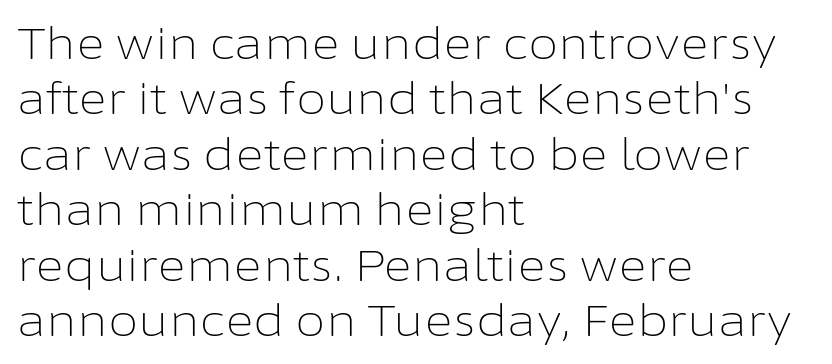
Q: Is the text bold? A: No.
Q: Is the text italic (slanted)? A: No, it is upright.
Q: Is the typeface a serif or a sans-serif typeface? A: Sans-serif.
Q: Is the text underlined? A: No.
Q: How is the paragraph aligned? A: Left-aligned.
Q: Is the spacing between letters normal or unusually wide? A: Normal.
Q: Is the spacing between lines tight, normal or loose? A: Normal.
Q: Width (condensed, normal, or wide)? A: Normal.
Q: Stroke contrast? A: Low.
Q: x-height? A: Medium.
Q: Monospaced? A: No.
